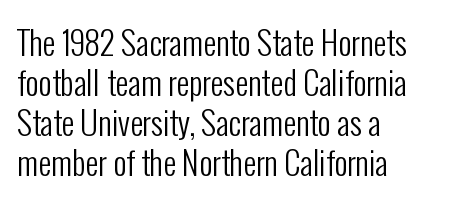
{"serif": "no", "italic": "no", "bold": "no", "weight": "regular", "width": "condensed", "stroke_contrast": "low", "x_height": "medium", "monospaced": "no", "underline": "no", "align": "left", "line_spacing": "normal", "line_spacing_ratio": 1.25, "letter_spacing": "normal", "letter_spacing_em": 0.0, "glyph_px": 32}
